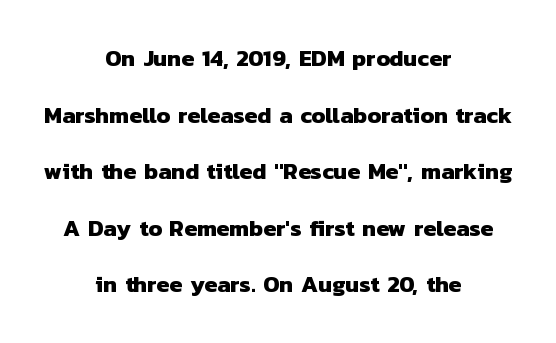
Q: Is the text bold? A: Yes.
Q: Is the text underlined? A: No.
Q: How is the paragraph aligned? A: Centered.
Q: Is the spacing between letters normal or unusually wide? A: Normal.
Q: Is the spacing between lines tight, normal or loose? A: Loose.
